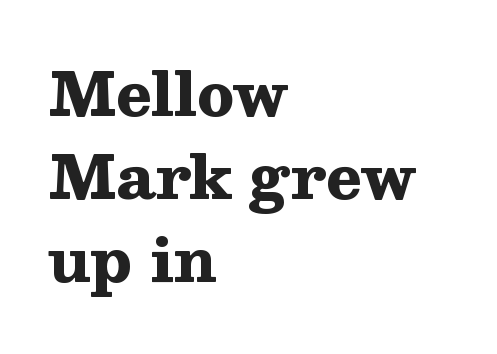
This sample keeps an unexceptional amount of space between lines. Clear beneath every line of the passage. It's the straight-up-and-down kind of type. In CSS terms this would be text-align: left.
